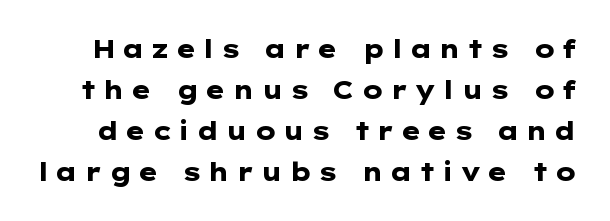
The image shows 25 px bold type, upright; set normal line spacing (1.64x), unusually wide letter spacing (+0.23 em), not underlined.
